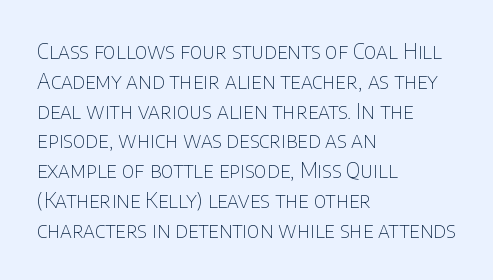
Quick note: interline space is typical. Nothing unusual about the tracking: characters are spaced as the font intends. Unmarked baselines from the first word to the last. No italicization has been applied; the sample stays upright.
